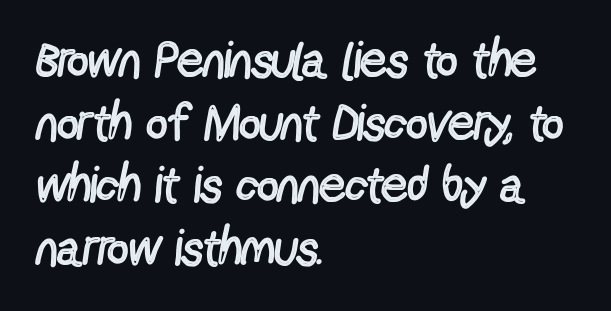
Q: Is the text bold? A: No.
Q: Is the typeface a serif or a sans-serif typeface? A: Sans-serif.
Q: Is the text underlined? A: No.
Q: How is the paragraph aligned? A: Left-aligned.
Q: Is the spacing between letters normal or unusually wide? A: Normal.
Q: Width (condensed, normal, or wide)? A: Condensed.
Q: x-height? A: Medium.
Q: Monospaced? A: No.
